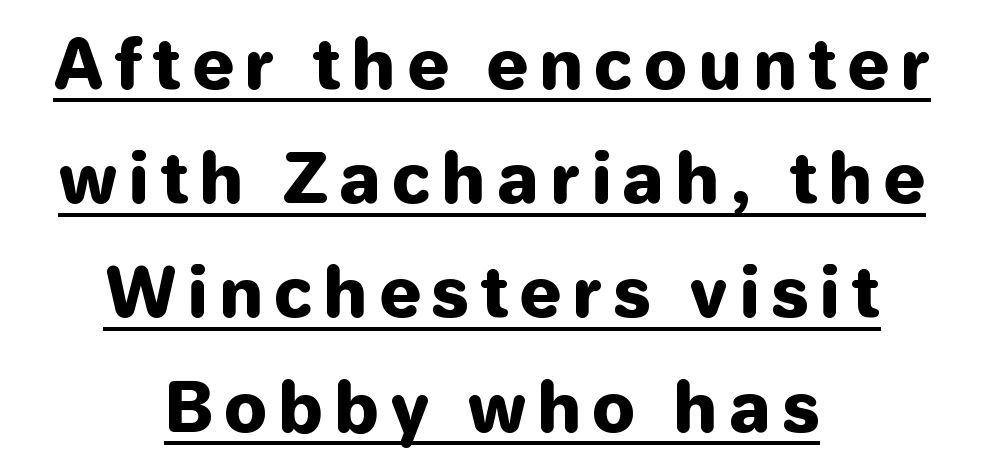
The image shows 68 px heavy sans-serif type, upright; set centered, normal line spacing (1.68x), underlined; low stroke contrast and a medium x-height.
